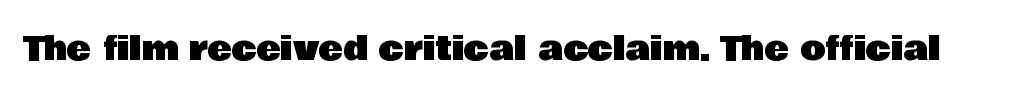
{"serif": "no", "italic": "no", "width": "normal", "stroke_contrast": "low", "x_height": "large", "monospaced": "no", "underline": "no", "letter_spacing": "normal", "letter_spacing_em": 0.0, "glyph_px": 33}
